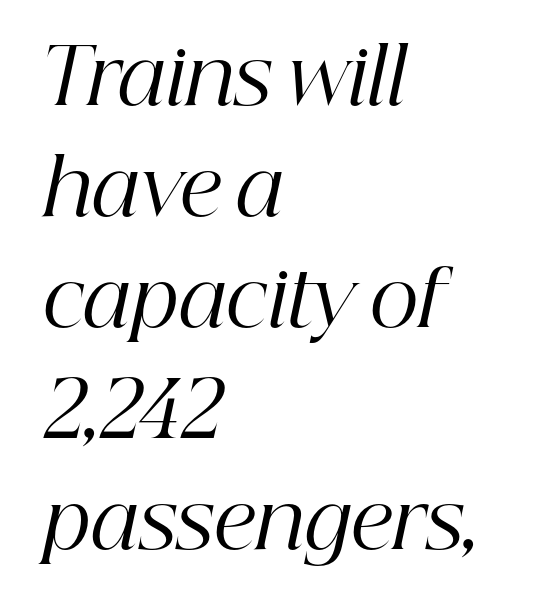
{"serif": "yes", "italic": "yes", "lean": "right", "slant_degrees": 12, "bold": "no", "weight": "regular", "width": "normal", "stroke_contrast": "high", "x_height": "medium", "monospaced": "no", "underline": "no", "align": "left", "line_spacing": "normal", "line_spacing_ratio": 1.44, "letter_spacing": "normal", "letter_spacing_em": 0.0, "glyph_px": 77}
